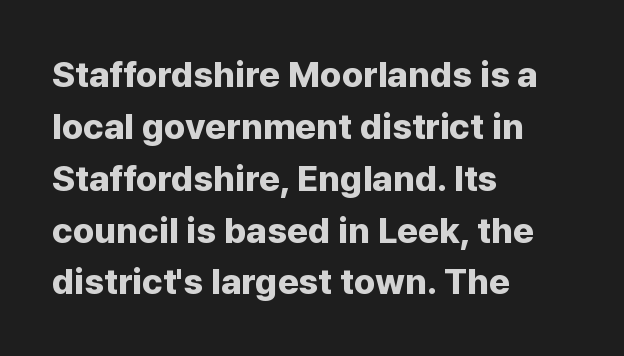
Q: Is the text bold? A: Yes.
Q: Is the text italic (slanted)? A: No, it is upright.
Q: Is the typeface a serif or a sans-serif typeface? A: Sans-serif.
Q: Is the text underlined? A: No.
Q: How is the paragraph aligned? A: Left-aligned.
Q: Is the spacing between letters normal or unusually wide? A: Normal.
Q: Is the spacing between lines tight, normal or loose? A: Normal.
Q: Width (condensed, normal, or wide)? A: Normal.
Q: Stroke contrast? A: Low.
Q: x-height? A: Medium.
Q: Monospaced? A: No.
